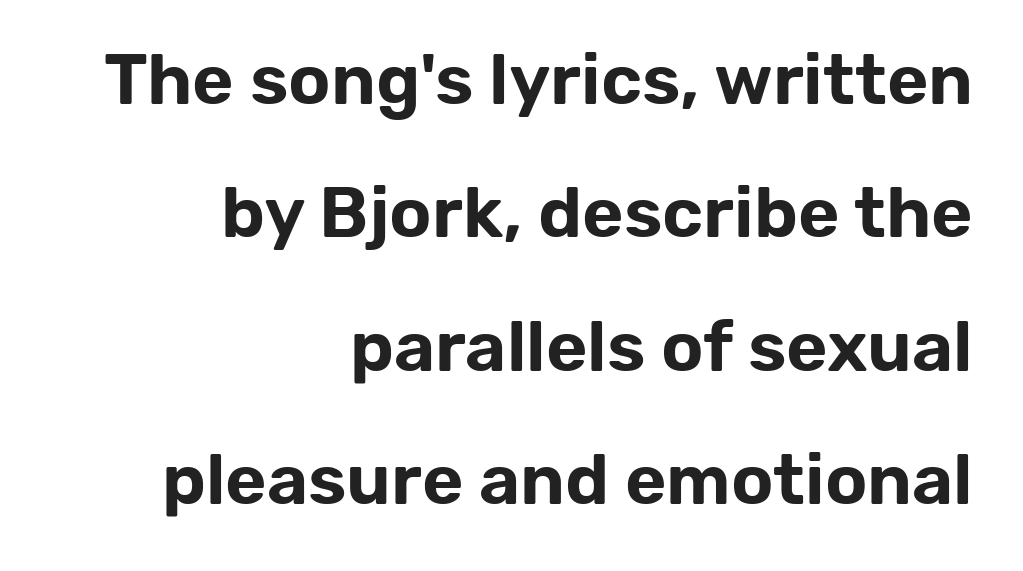
{"serif": "no", "italic": "no", "width": "normal", "stroke_contrast": "low", "x_height": "medium", "monospaced": "no", "underline": "no", "align": "right", "line_spacing_ratio": 1.88, "letter_spacing": "normal", "letter_spacing_em": 0.0, "glyph_px": 71}
